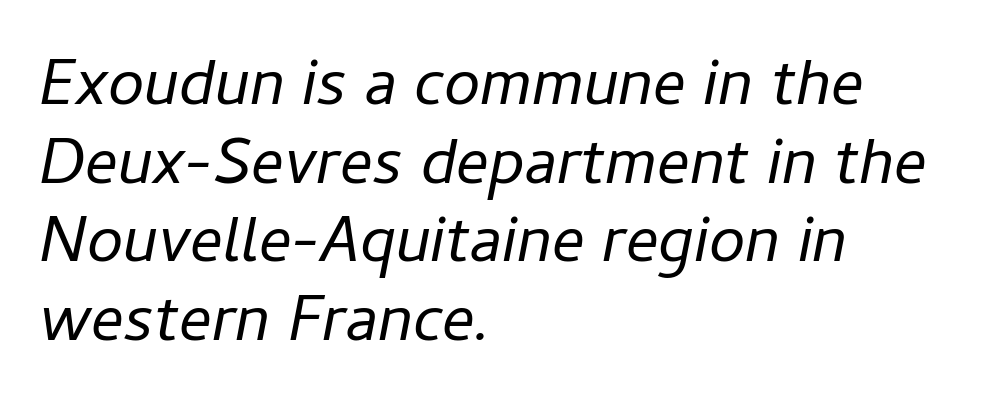
You can tell it's italic because the verticals aren't actually vertical. Rule under the text: the space is simply empty. Tracking here is standard; glyphs follow each other at the usual distance. Weight: not bold — regular or lighter. These lines are rendered in a variable-pitch font.
